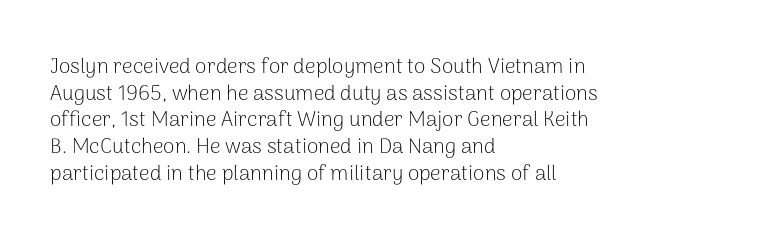
Q: Is the text bold? A: No.
Q: Is the text italic (slanted)? A: No, it is upright.
Q: Is the text underlined? A: No.
Q: How is the paragraph aligned? A: Left-aligned.
Q: Is the spacing between letters normal or unusually wide? A: Normal.
Q: Is the spacing between lines tight, normal or loose? A: Normal.
